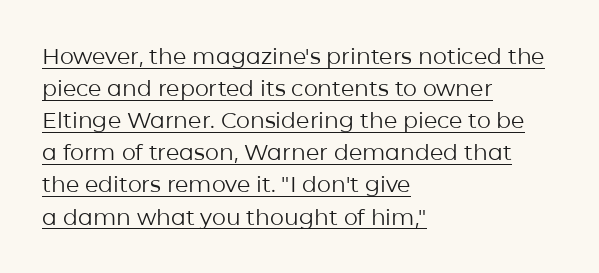
Q: Is the text bold? A: No.
Q: Is the text italic (slanted)? A: No, it is upright.
Q: Is the text underlined? A: Yes.
Q: How is the paragraph aligned? A: Left-aligned.
Q: Is the spacing between letters normal or unusually wide? A: Normal.
Q: Is the spacing between lines tight, normal or loose? A: Normal.
